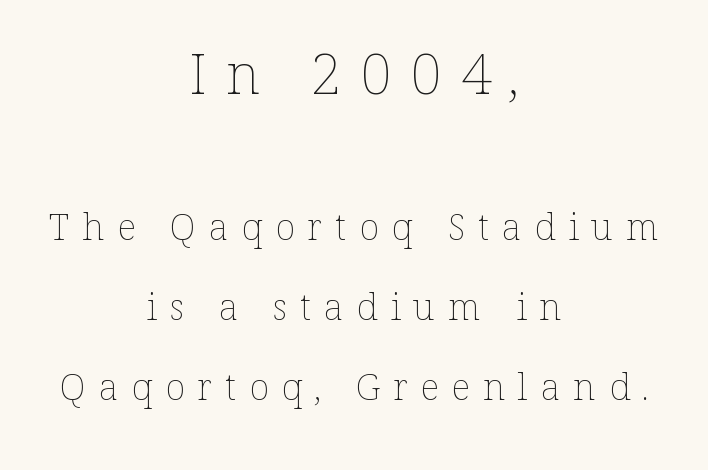
The image shows 55 px thin type, upright; set centered, loose line spacing (2.16x), unusually wide letter spacing (+0.35 em), not underlined; the first (top) block is 1.49x larger; low stroke contrast and a medium x-height.
